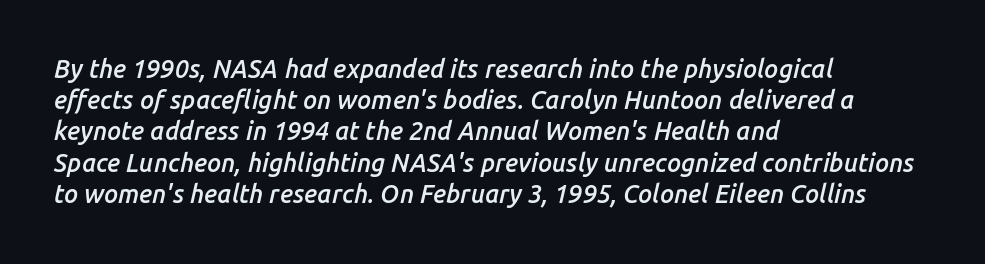
{"italic": "yes", "lean": "right", "slant_degrees": 14, "bold": "semi", "underline": "no", "align": "left", "line_spacing": "normal", "line_spacing_ratio": 1.25, "letter_spacing": "normal", "letter_spacing_em": 0.0, "glyph_px": 25}
